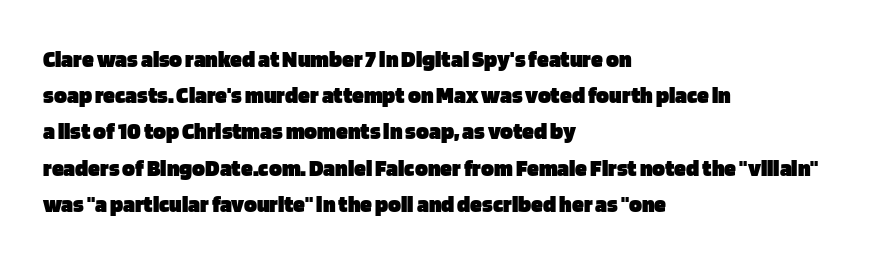
The image shows 24 px bold type, upright; set left-aligned, normal line spacing (1.51x), normal letter spacing, not underlined.
